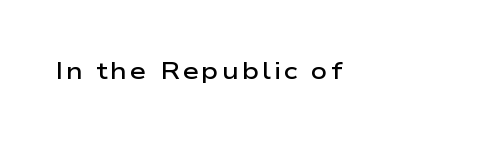
The image shows 23 px text type, upright; set not underlined.
